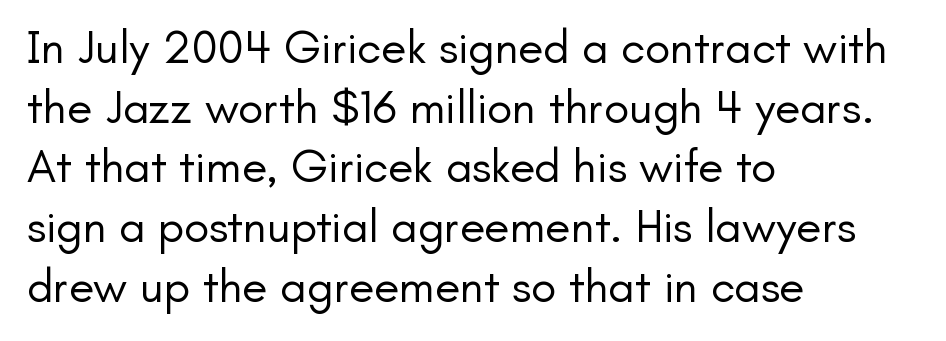
This reads as an unemphasized weight, regular at the heaviest. These lines sit exactly where default settings would place them. Check the space under the baseline: it is left empty. The letters stand straight up with perfectly vertical stems. Note the varied advance widths — an 'i' is clearly narrower than an 'm'. The passage shown has conventional tracking throughout.
